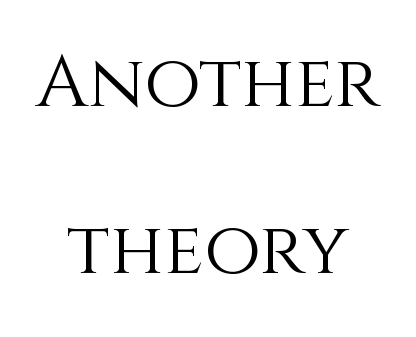
The specimen omits any rule beneath the text block's lines. Here the glyphs are tracked normally, forming tight word shapes. Rows of type keep a wide berth in the vertical direction. It's the straight-up-and-down kind of type.
